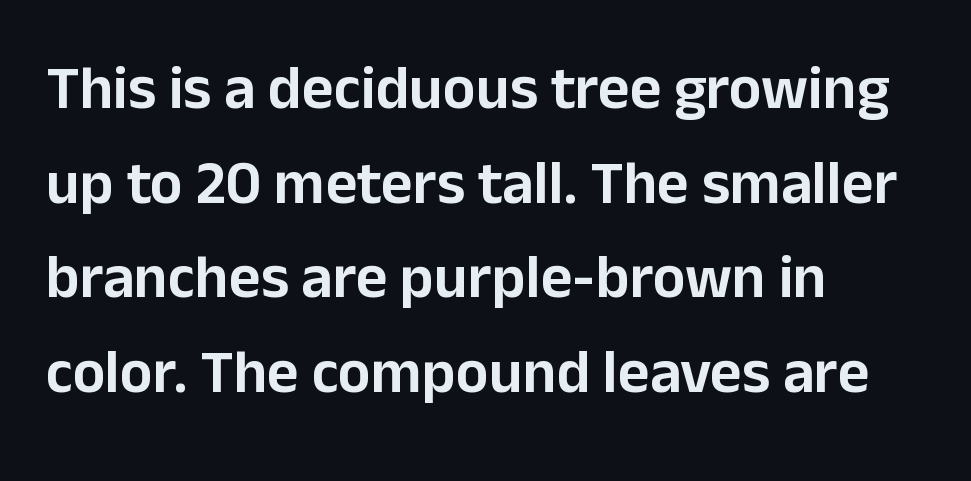
Q: Is the text italic (slanted)? A: No, it is upright.
Q: Is the typeface a serif or a sans-serif typeface? A: Sans-serif.
Q: Is the text underlined? A: No.
Q: How is the paragraph aligned? A: Left-aligned.
Q: Is the spacing between letters normal or unusually wide? A: Normal.
Q: Is the spacing between lines tight, normal or loose? A: Normal.
Q: Width (condensed, normal, or wide)? A: Normal.
Q: Stroke contrast? A: Low.
Q: x-height? A: Medium.
Q: Monospaced? A: No.
